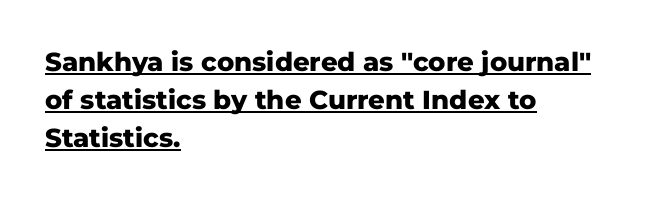
The lines sit at an ordinary, default distance from one another. The compositor pushed each line to the left boundary. The characters look thick and weighty, a clear bold. This is the regular roman posture of the typeface. Glyph-to-glyph distance matches everyday printed text. A baseline rule has been typeset under these characters.
